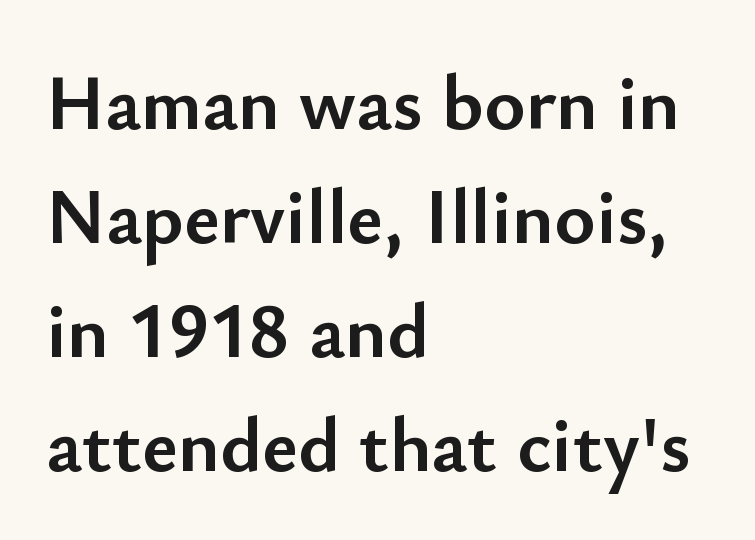
The area under the type is left untouched. Successive baselines arrive at the customary interval. A typesetter would call this proportional, since set widths differ per character. You can tell from the bare stems that sans-serif type was used. These lines keep a tight, regular rhythm from letter to letter.
